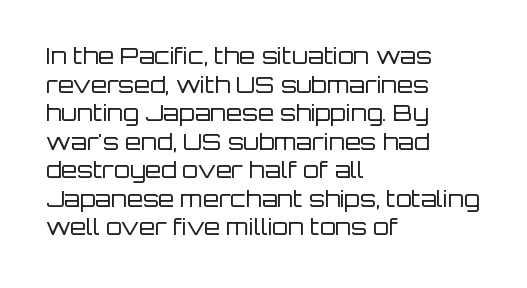
Beneath every word, the page is bare. On a weight scale, this lands at 450 or below. Look at the tracking — it's just the regular setting, nothing added. The typesetter chose a ragged-right arrangement here. Upright lettering throughout.
